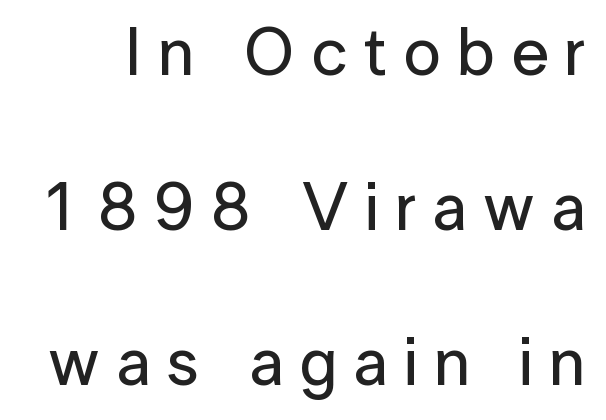
The image shows 67 px sans-serif type, upright; set loose line spacing (2.31x), unusually wide letter spacing (+0.24 em), not underlined; low stroke contrast and a medium x-height.
